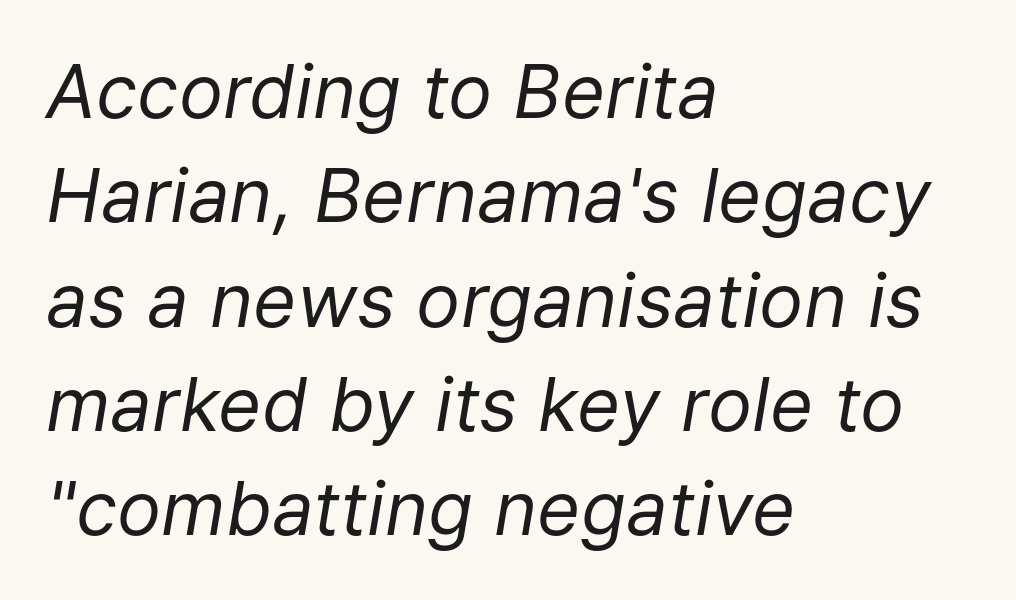
The image shows 74 px regular-weight type, italic (leaning right); set left-aligned, normal line spacing (1.41x), normal letter spacing, not underlined; low stroke contrast and a medium x-height.
